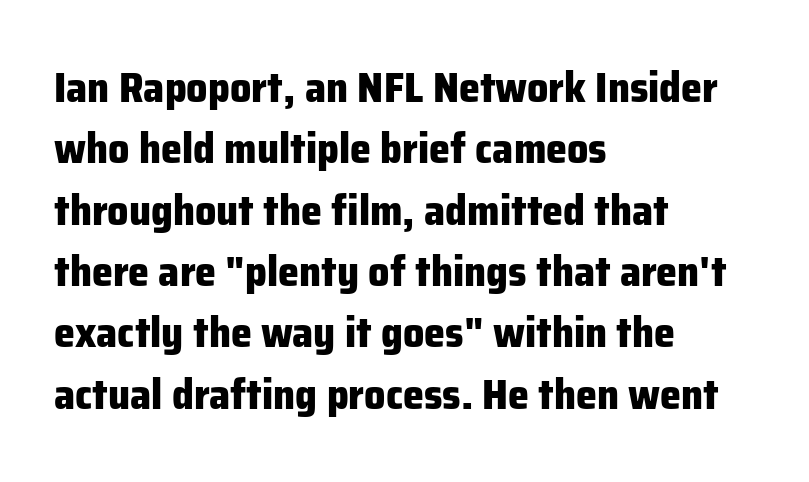
The image shows 42 px heavy sans-serif type, upright; set left-aligned, normal line spacing (1.46x), normal letter spacing, not underlined; low stroke contrast and a medium x-height.
